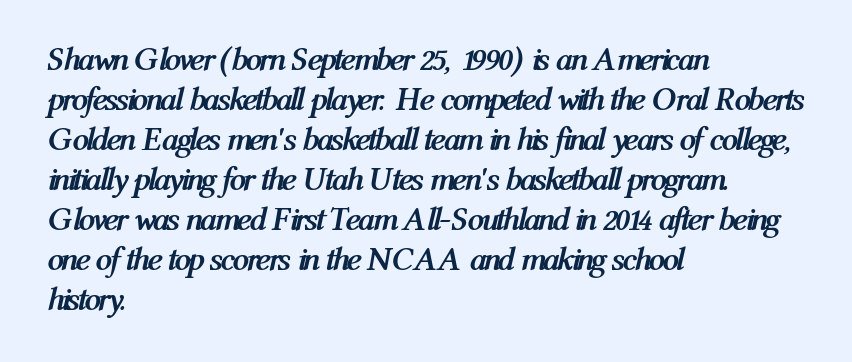
Q: Is the text bold? A: Yes.
Q: Is the text italic (slanted)? A: Yes, it leans right by about 12 degrees.
Q: Is the text underlined? A: No.
Q: How is the paragraph aligned? A: Left-aligned.
Q: Is the spacing between letters normal or unusually wide? A: Normal.
Q: Width (condensed, normal, or wide)? A: Condensed.
Q: Stroke contrast? A: Medium.
Q: x-height? A: Medium.
Q: Monospaced? A: No.
